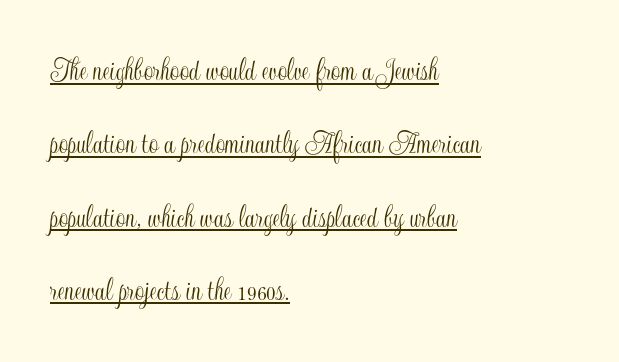
The image shows 33 px condensed type; set left-aligned, loose line spacing (2.22x), normal letter spacing, underlined; a small x-height.
